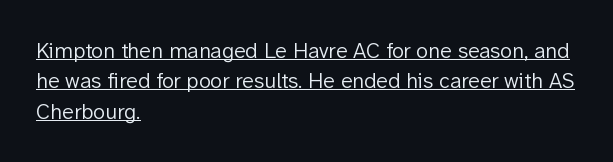
Q: Is the text bold? A: No.
Q: Is the text italic (slanted)? A: No, it is upright.
Q: Is the text underlined? A: Yes.
Q: How is the paragraph aligned? A: Left-aligned.
Q: Is the spacing between letters normal or unusually wide? A: Normal.
Q: Is the spacing between lines tight, normal or loose? A: Normal.
